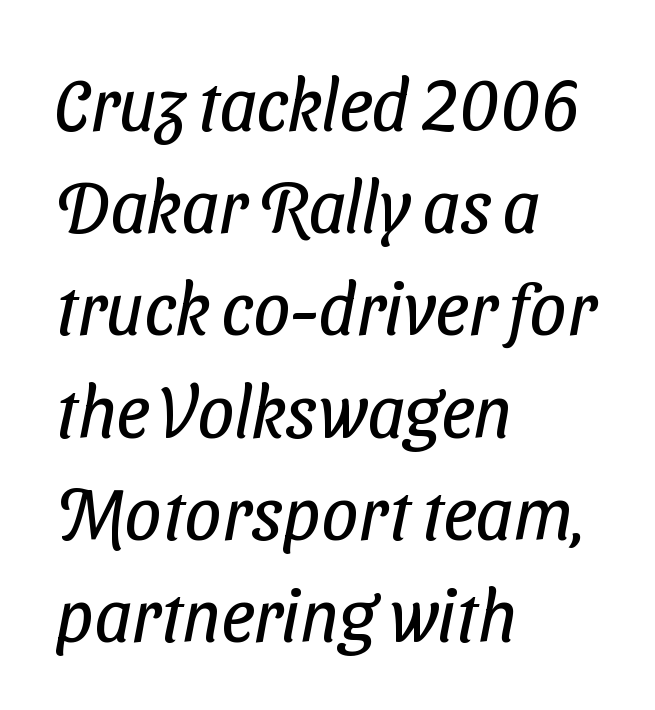
{"serif": "no", "bold": "no", "weight": "regular", "width": "condensed", "stroke_contrast": "low", "x_height": "medium", "monospaced": "no", "underline": "no", "align": "left", "line_spacing": "normal", "line_spacing_ratio": 1.4, "letter_spacing": "normal", "letter_spacing_em": 0.0, "glyph_px": 73}
